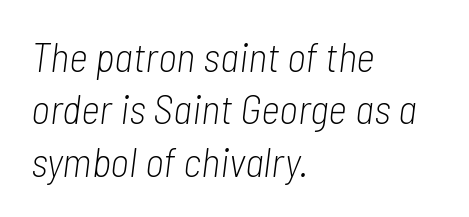
The image shows 41 px light, condensed type, italic (leaning right); set left-aligned, normal line spacing (1.28x), normal letter spacing, not underlined; low stroke contrast and a medium x-height.
